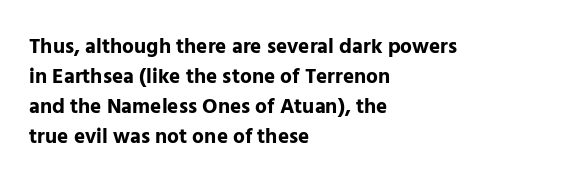
The image shows 21 px bold type, upright; set left-aligned, normal line spacing (1.43x), normal letter spacing, not underlined.
